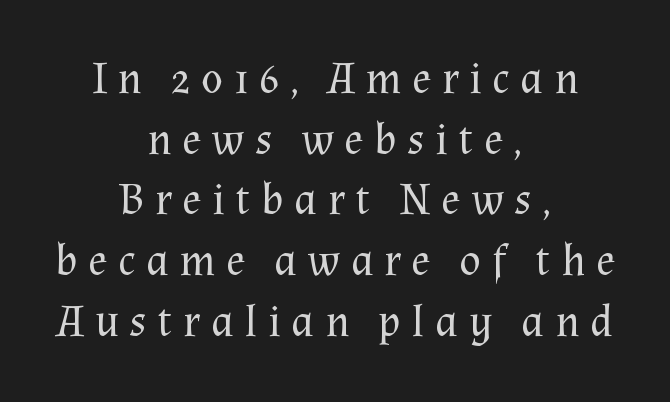
Anything drawn beneath the words? Only blank space. The lettering stays uniformly vertical, giving the passage a roman look. Weight class: somewhere from thin through regular.
